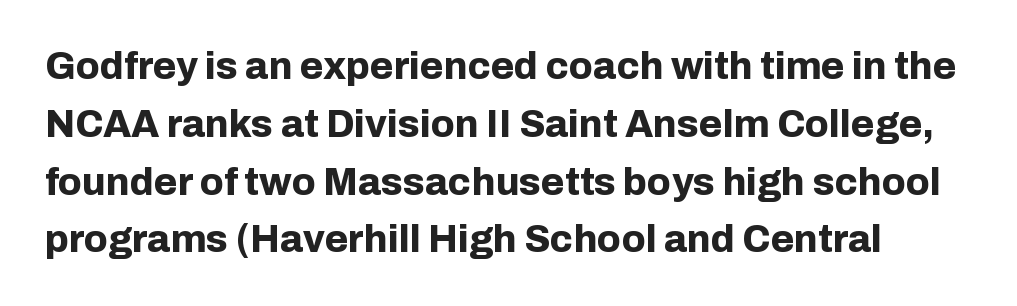
Q: Is the text bold? A: Yes.
Q: Is the text italic (slanted)? A: No, it is upright.
Q: Is the typeface a serif or a sans-serif typeface? A: Sans-serif.
Q: Is the text underlined? A: No.
Q: Is the spacing between letters normal or unusually wide? A: Normal.
Q: Is the spacing between lines tight, normal or loose? A: Normal.
Q: Width (condensed, normal, or wide)? A: Normal.
Q: Stroke contrast? A: Low.
Q: x-height? A: Medium.
Q: Monospaced? A: No.
